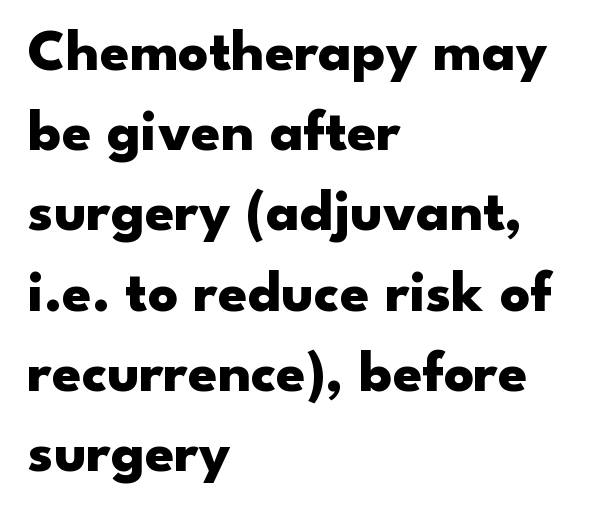
This is heavy type, rendered in bold. Layout note: lines flush left. The face used here is rendered with its standard letterfit. This sample keeps an unexceptional amount of space between lines.
